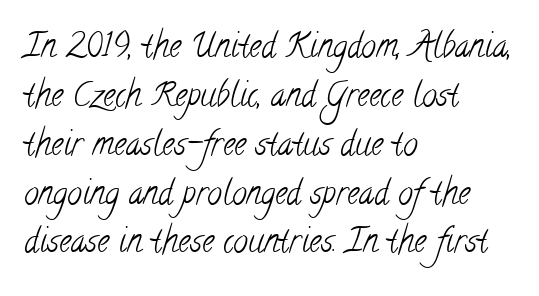
The image shows 33 px light, condensed serif type; set left-aligned, normal line spacing (1.48x), normal letter spacing, not underlined; low stroke contrast and a small x-height.
